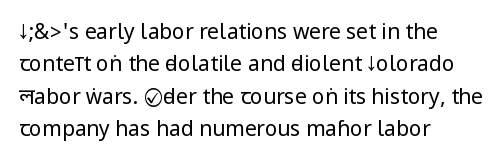
The image shows 21 px text type, upright; set left-aligned, normal line spacing (1.54x), normal letter spacing, not underlined.
